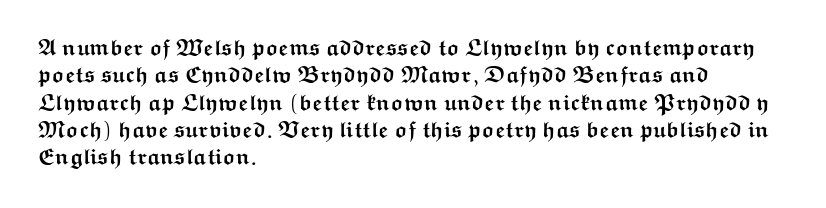
Q: Is the text bold? A: Yes.
Q: Is the text italic (slanted)? A: No, it is upright.
Q: Is the text underlined? A: No.
Q: How is the paragraph aligned? A: Left-aligned.
Q: Is the spacing between letters normal or unusually wide? A: Normal.
